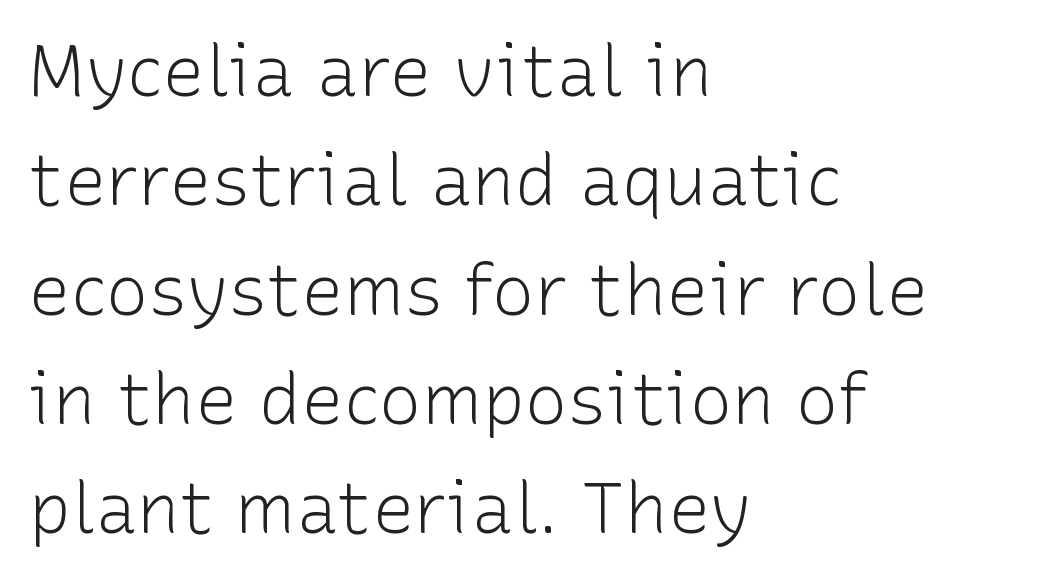
The image shows 71 px light sans-serif type, upright; set left-aligned, normal line spacing (1.54x), normal letter spacing, not underlined; low stroke contrast and a medium x-height.
